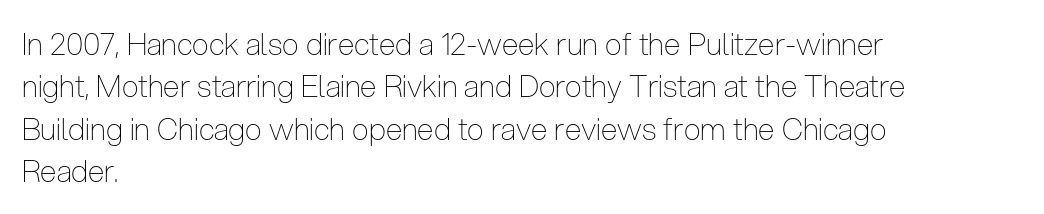
The image shows 30 px thin, condensed sans-serif type, upright; set left-aligned, normal line spacing (1.41x), normal letter spacing, not underlined; low stroke contrast and a medium x-height.
